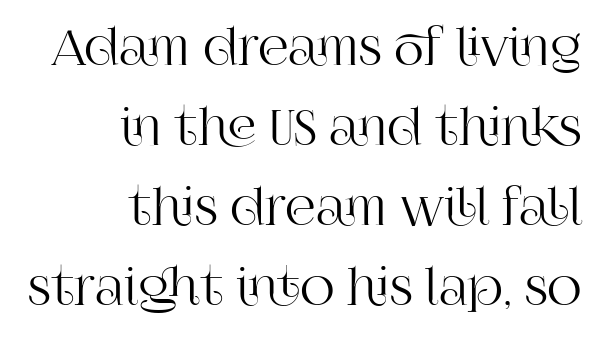
Ascenders rise straight up at ninety degrees. The strip under each line holds only bare page. Note the varied advance widths — an 'i' is clearly narrower than an 'm'. The rows are spaced the way most documents space them.
